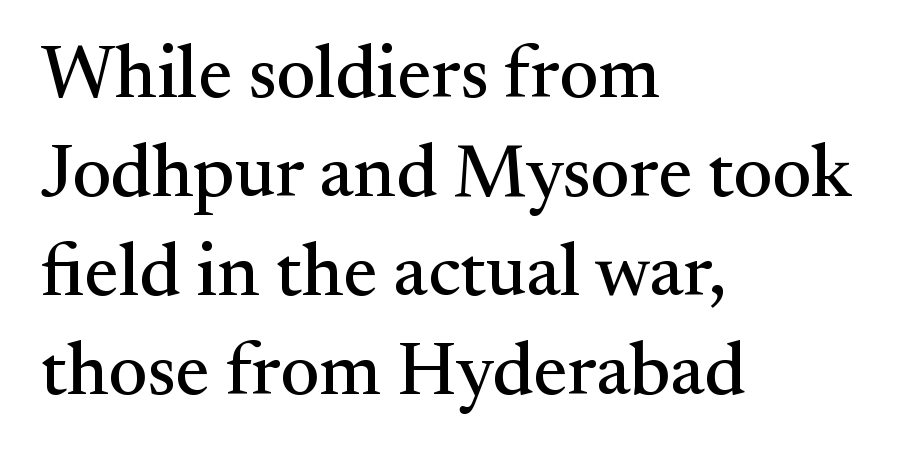
Q: Is the text italic (slanted)? A: No, it is upright.
Q: Is the typeface a serif or a sans-serif typeface? A: Serif.
Q: Is the text underlined? A: No.
Q: How is the paragraph aligned? A: Left-aligned.
Q: Is the spacing between letters normal or unusually wide? A: Normal.
Q: Is the spacing between lines tight, normal or loose? A: Normal.
Q: Width (condensed, normal, or wide)? A: Normal.
Q: Stroke contrast? A: Medium.
Q: x-height? A: Small.
Q: Monospaced? A: No.
